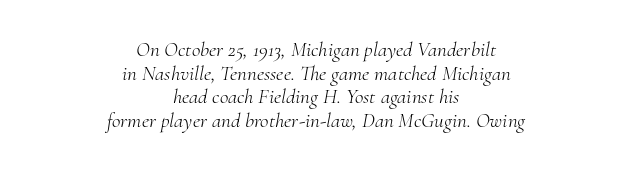
The face looks like a standard text weight, possibly lighter. When letters slant like this, we call the style italic. There is no visible air inserted between adjacent glyphs. Reading down the block, each line starts at a different indent, mirrored at its end. The glyphs are unaccompanied by any horizontal stroke below them. Leading: reduced.
